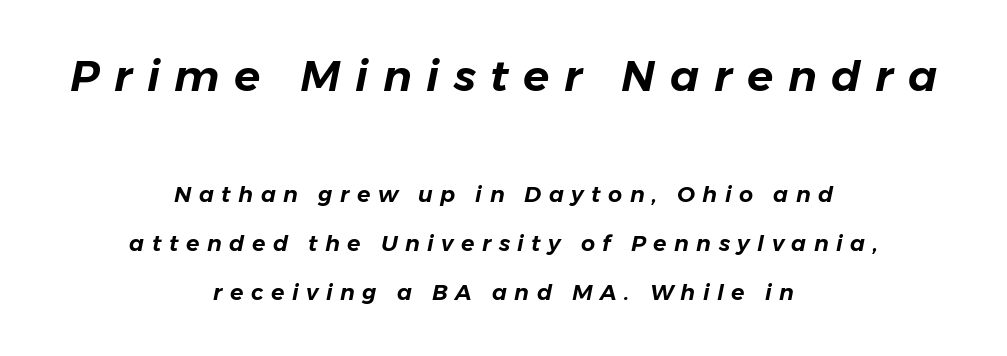
Q: Is the text italic (slanted)? A: Yes, it leans right by about 11 degrees.
Q: Is the text underlined? A: No.
Q: How is the paragraph aligned? A: Centered.
Q: Is the spacing between letters normal or unusually wide? A: Unusually wide.
Q: Is the spacing between lines tight, normal or loose? A: Loose.
Q: Which block of text is set in a larger size, the first (top) or the second (bottom)? A: The first (top) one.
Q: Width (condensed, normal, or wide)? A: Normal.
Q: Stroke contrast? A: Low.
Q: x-height? A: Medium.
Q: Monospaced? A: No.
